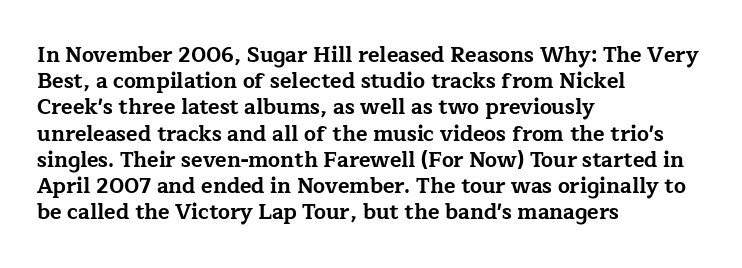
{"italic": "no", "bold": "yes", "underline": "no", "align": "left", "line_spacing": "normal", "line_spacing_ratio": 1.25, "letter_spacing": "normal", "letter_spacing_em": 0.0, "glyph_px": 21}
